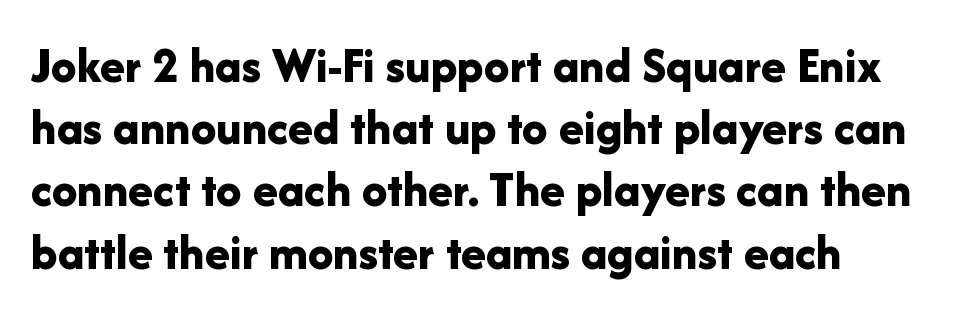
The image shows 51 px bold sans-serif type, upright; set line spacing 1.22x, normal letter spacing, not underlined; low stroke contrast and a medium x-height.
